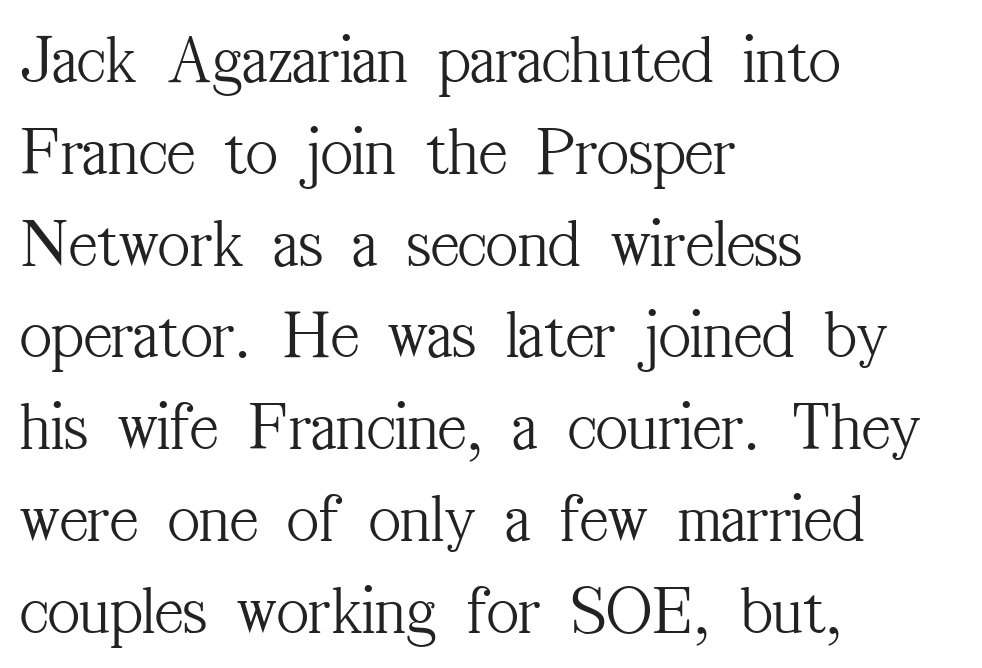
Glyph-to-glyph distance matches everyday printed text. Each row of text sits above clean, open space. Does the type have serifs? Yes, each stem ends in a small foot. This sample keeps an unexceptional amount of space between lines. The rag falls on the right side of this text block.
